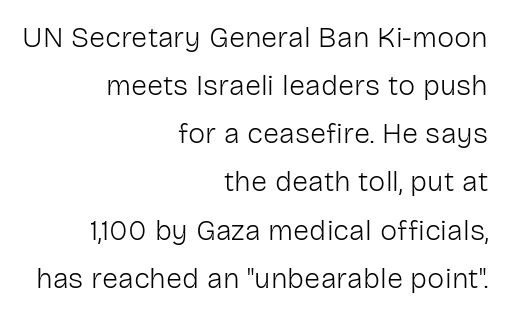
{"serif": "no", "italic": "no", "bold": "no", "weight": "light", "width": "normal", "stroke_contrast": "low", "x_height": "medium", "monospaced": "no", "underline": "no", "align": "right", "line_spacing": "normal", "line_spacing_ratio": 1.66, "letter_spacing": "normal", "letter_spacing_em": 0.0, "glyph_px": 29}
